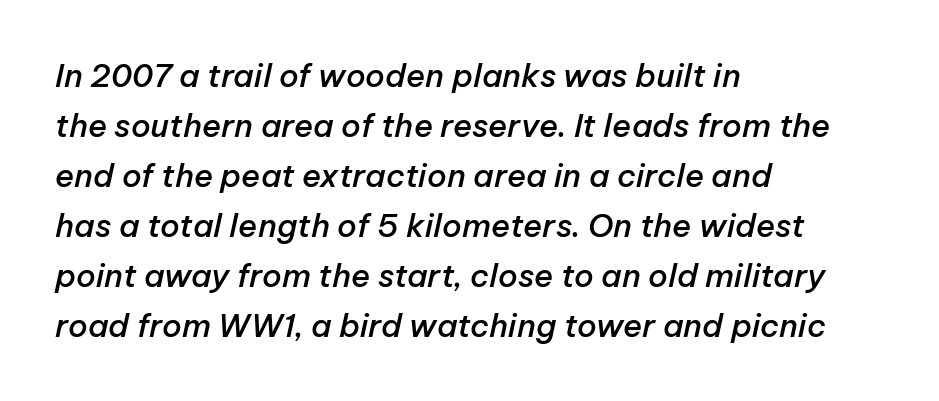
These lines are rendered in a variable-pitch font. The face used here is rendered with its standard letterfit. Successive baselines arrive at the customary interval. Italic: yes, the glyphs are oblique.
